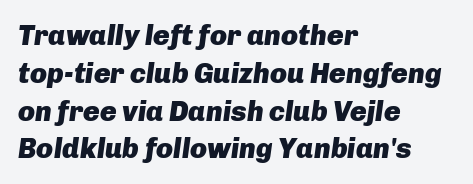
{"italic": "yes", "lean": "right", "slant_degrees": 8, "bold": "yes", "weight": "heavy", "width": "normal", "stroke_contrast": "low", "x_height": "medium", "monospaced": "no", "underline": "no", "align": "left", "line_spacing": "normal", "line_spacing_ratio": 1.35, "letter_spacing": "normal", "letter_spacing_em": 0.0, "glyph_px": 28}
